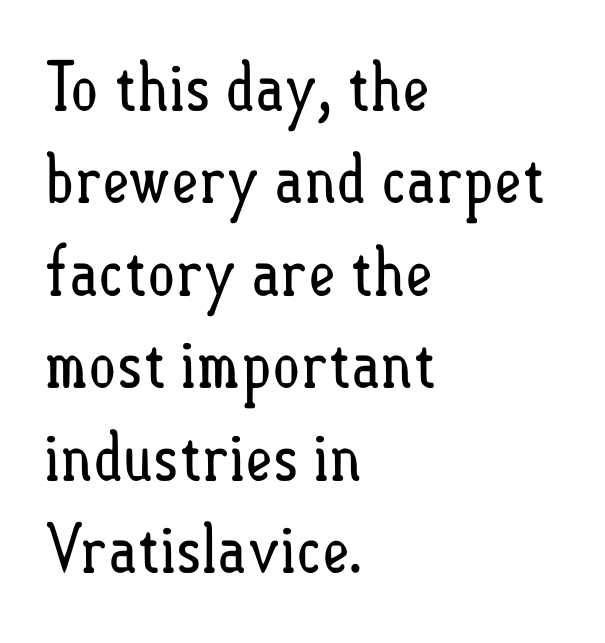
{"italic": "no", "bold": "no", "weight": "regular", "width": "condensed", "stroke_contrast": "low", "x_height": "small", "monospaced": "no", "underline": "no", "align": "left", "line_spacing": "normal", "line_spacing_ratio": 1.38, "letter_spacing": "normal", "letter_spacing_em": 0.0, "glyph_px": 67}
